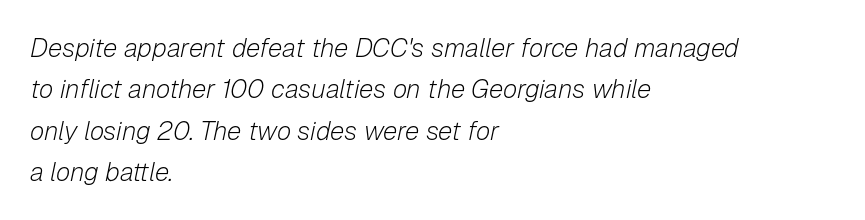
{"italic": "yes", "lean": "right", "slant_degrees": 12, "bold": "no", "underline": "no", "align": "left", "line_spacing": "normal", "line_spacing_ratio": 1.59, "letter_spacing": "normal", "letter_spacing_em": 0.0, "glyph_px": 26}
